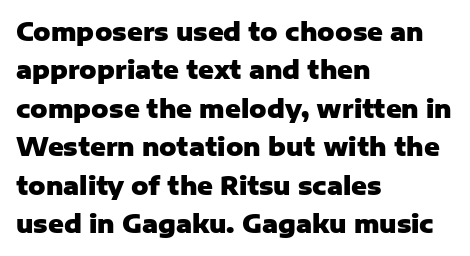
{"italic": "no", "bold": "yes", "underline": "no", "align": "left", "line_spacing": "normal", "line_spacing_ratio": 1.6, "letter_spacing": "normal", "letter_spacing_em": 0.0, "glyph_px": 24}
